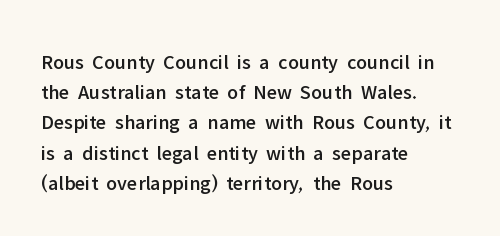
The lines sit at an ordinary, default distance from one another. In terms of posture, this sample is upright. What stands out about the letter spacing? Nothing — it is the standard amount. Leftover space on each line is placed entirely after the last word. Check the space under the baseline: it is left empty.
